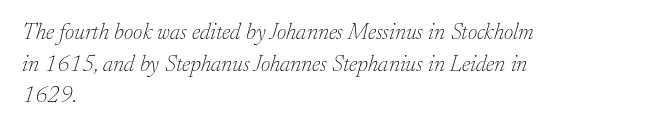
{"italic": "yes", "lean": "right", "slant_degrees": 17, "bold": "no", "underline": "no", "align": "left", "line_spacing": "normal", "line_spacing_ratio": 1.38, "letter_spacing": "normal", "letter_spacing_em": 0.0, "glyph_px": 23}
